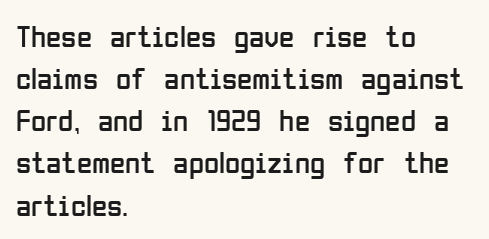
Line spacing here is normal. Is the type heavy? It reads as light-to-regular instead. The foot of each line stays bare and open. The lettering holds an erect, upright posture throughout. Each line starts at the same left margin while the right side varies.
